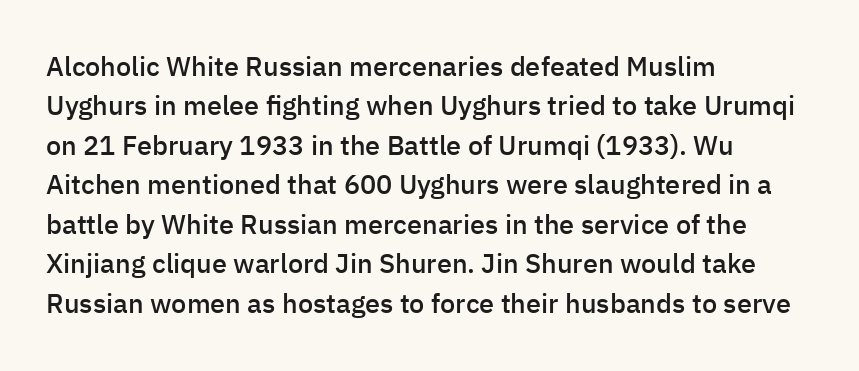
Q: Is the text bold? A: Semi-bold.
Q: Is the text italic (slanted)? A: No, it is upright.
Q: Is the text underlined? A: No.
Q: How is the paragraph aligned? A: Left-aligned.
Q: Is the spacing between letters normal or unusually wide? A: Normal.
Q: Is the spacing between lines tight, normal or loose? A: Normal.
